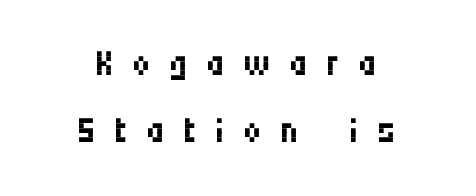
{"serif": "no", "italic": "no", "bold": "no", "weight": "regular", "width": "condensed", "stroke_contrast": "medium", "x_height": "large", "monospaced": "no", "underline": "no", "align": "center", "line_spacing": "normal", "line_spacing_ratio": 1.32, "letter_spacing": "wide", "letter_spacing_em": 0.36, "glyph_px": 51}
